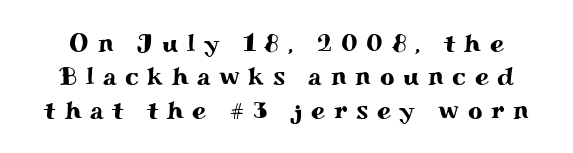
{"italic": "no", "underline": "no", "line_spacing": "normal", "line_spacing_ratio": 1.34, "letter_spacing": "wide", "letter_spacing_em": 0.35, "glyph_px": 25}
